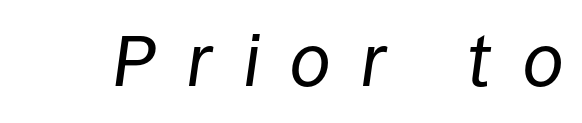
{"italic": "yes", "lean": "right", "slant_degrees": 8, "bold": "no", "weight": "regular", "width": "normal", "stroke_contrast": "low", "x_height": "large", "monospaced": "no", "underline": "no", "letter_spacing": "wide", "letter_spacing_em": 0.42, "glyph_px": 73}
